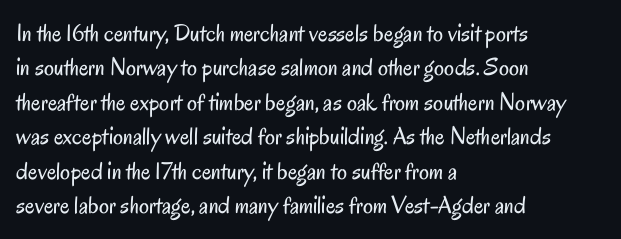
Q: Is the text bold? A: No.
Q: Is the text italic (slanted)? A: No, it is upright.
Q: Is the text underlined? A: No.
Q: How is the paragraph aligned? A: Left-aligned.
Q: Is the spacing between letters normal or unusually wide? A: Normal.
Q: Is the spacing between lines tight, normal or loose? A: Normal.
